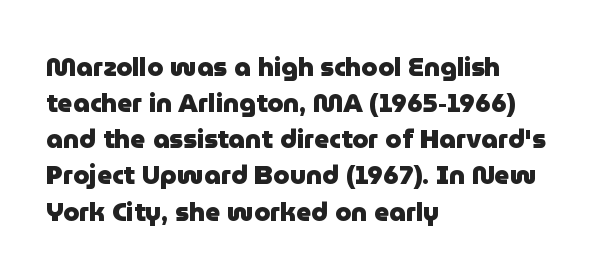
The image shows 26 px bold type, upright; set left-aligned, normal line spacing (1.39x), normal letter spacing, not underlined.
